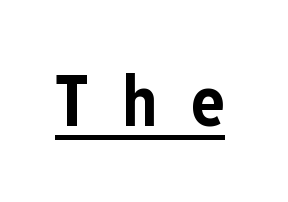
Check where the strokes stop: nothing finishes them off — pure sans. Plenty of ink on the page — the face is bold. Designer's note — italics off, roman on. Compared with typical body copy, the letter spacing here is much looser. You could not count columns in this text — the font is proportionally spaced.
